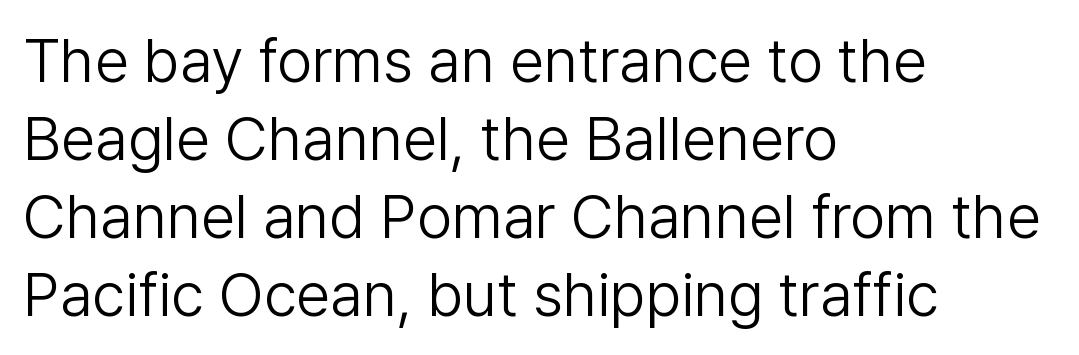
Q: Is the text bold? A: No.
Q: Is the text italic (slanted)? A: No, it is upright.
Q: Is the typeface a serif or a sans-serif typeface? A: Sans-serif.
Q: Is the text underlined? A: No.
Q: How is the paragraph aligned? A: Left-aligned.
Q: Is the spacing between letters normal or unusually wide? A: Normal.
Q: Is the spacing between lines tight, normal or loose? A: Normal.
Q: Width (condensed, normal, or wide)? A: Normal.
Q: Stroke contrast? A: Low.
Q: x-height? A: Medium.
Q: Monospaced? A: No.
